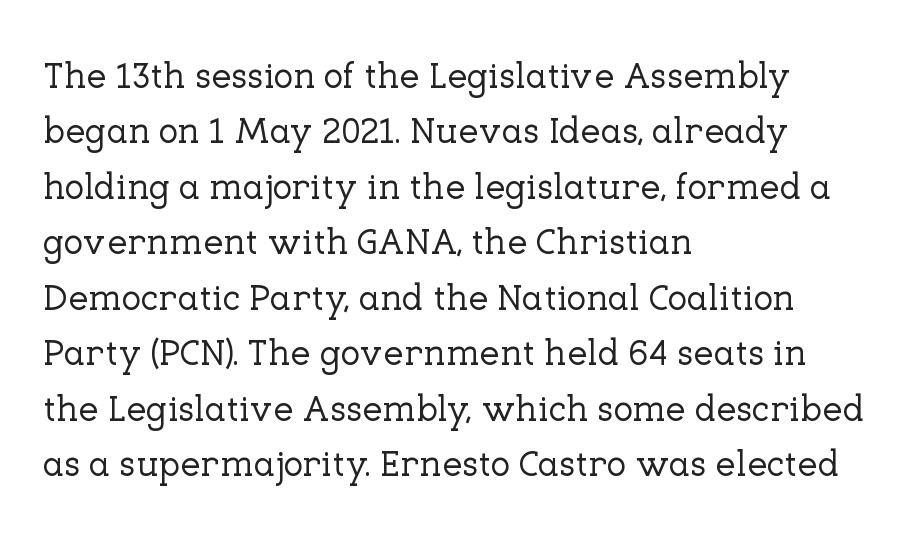
The image shows 36 px serif type, upright; set left-aligned, normal line spacing (1.54x), normal letter spacing, not underlined; low stroke contrast and a medium x-height.
